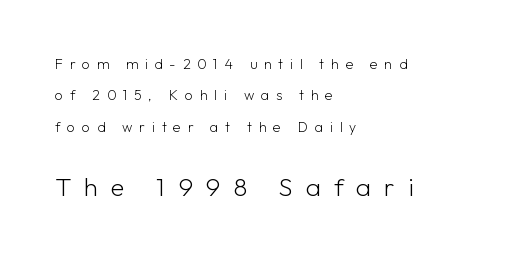
Style check: upright. Check the space under the baseline: it is left empty. The lines are spread far apart with generous leading. The face used here is rendered with a markedly widened letterfit. No letter is thick-stroked: the sample isn't bold. Compared with a centered layout, this one pins lines to the left instead.
